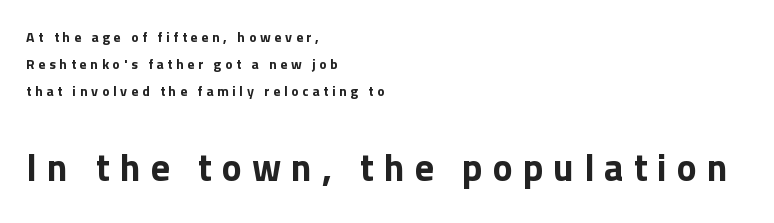
Q: Is the text bold? A: Yes.
Q: Is the text italic (slanted)? A: No, it is upright.
Q: Is the typeface a serif or a sans-serif typeface? A: Sans-serif.
Q: Is the text underlined? A: No.
Q: How is the paragraph aligned? A: Left-aligned.
Q: Is the spacing between letters normal or unusually wide? A: Unusually wide.
Q: Is the spacing between lines tight, normal or loose? A: Loose.
Q: Which block of text is set in a larger size, the first (top) or the second (bottom)? A: The second (bottom) one.
Q: Width (condensed, normal, or wide)? A: Normal.
Q: x-height? A: Medium.
Q: Monospaced? A: No.
